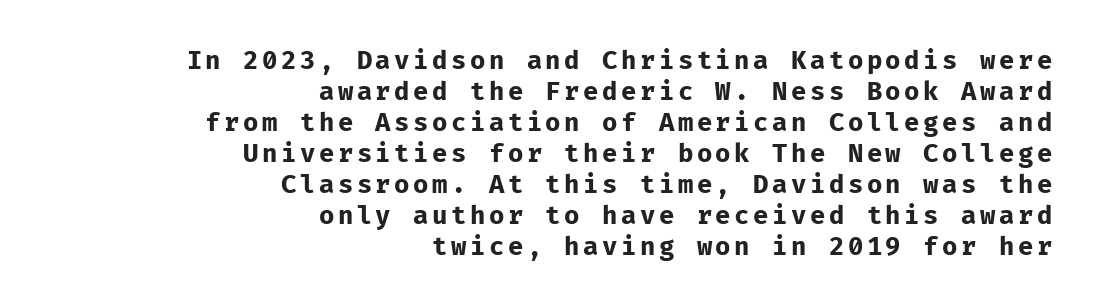
The image shows 25 px bold type, upright; set right-aligned, line spacing 1.24x, not underlined.
